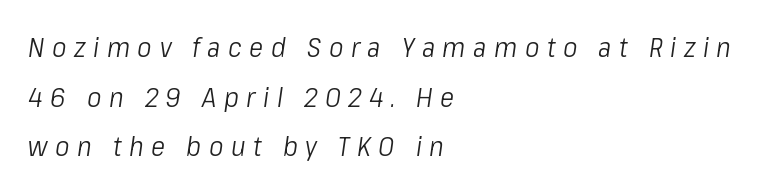
Q: Is the text bold? A: No.
Q: Is the text italic (slanted)? A: Yes, it leans right by about 8 degrees.
Q: Is the text underlined? A: No.
Q: How is the paragraph aligned? A: Left-aligned.
Q: Is the spacing between letters normal or unusually wide? A: Unusually wide.
